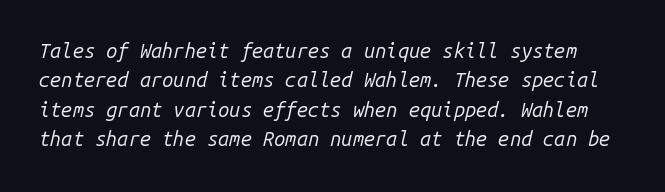
Q: Is the text bold? A: No.
Q: Is the text italic (slanted)? A: Yes, it leans right by about 14 degrees.
Q: Is the text underlined? A: No.
Q: Is the spacing between letters normal or unusually wide? A: Normal.
Q: Is the spacing between lines tight, normal or loose? A: Normal.
